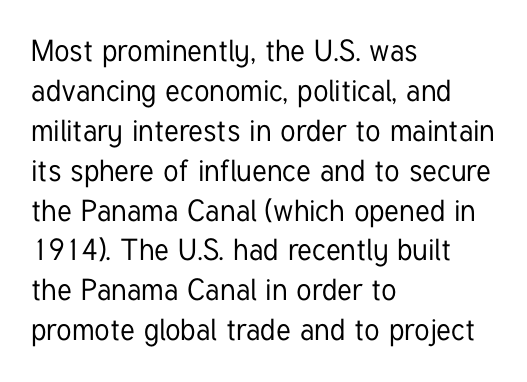
{"serif": "no", "italic": "no", "width": "condensed", "stroke_contrast": "low", "x_height": "medium", "monospaced": "no", "underline": "no", "align": "left", "line_spacing": "normal", "line_spacing_ratio": 1.33, "letter_spacing": "normal", "letter_spacing_em": 0.0, "glyph_px": 30}
